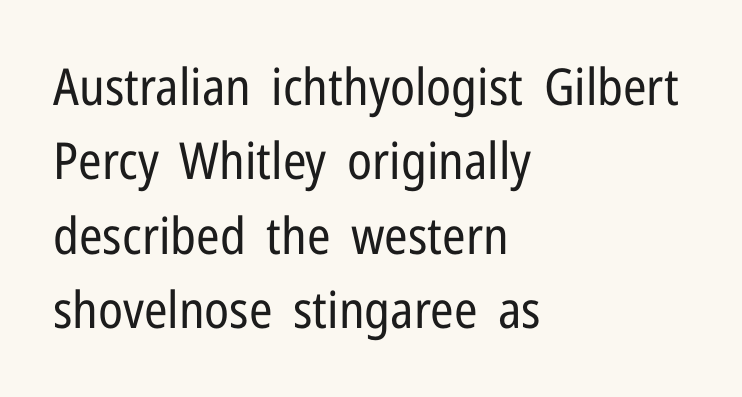
The image shows 51 px regular-weight, condensed sans-serif type, upright; set left-aligned, normal line spacing (1.46x), normal letter spacing, not underlined; low stroke contrast and a medium x-height.
